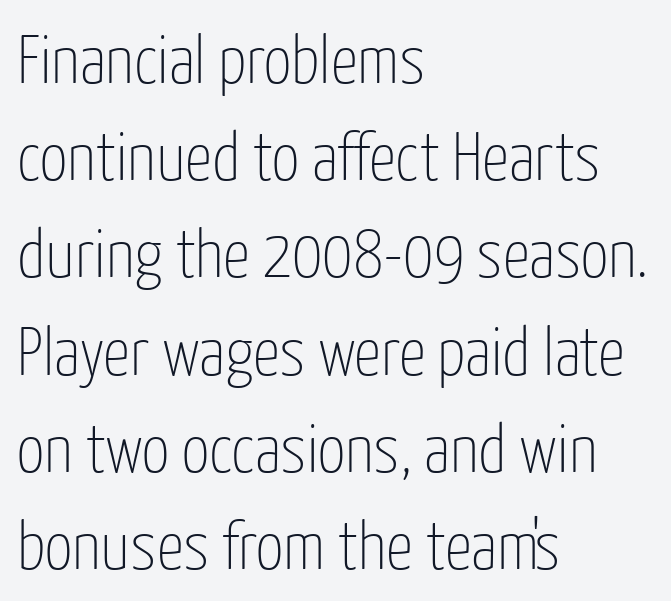
Q: Is the text bold? A: No.
Q: Is the text italic (slanted)? A: No, it is upright.
Q: Is the typeface a serif or a sans-serif typeface? A: Sans-serif.
Q: Is the text underlined? A: No.
Q: How is the paragraph aligned? A: Left-aligned.
Q: Is the spacing between letters normal or unusually wide? A: Normal.
Q: Is the spacing between lines tight, normal or loose? A: Normal.
Q: Width (condensed, normal, or wide)? A: Condensed.
Q: Stroke contrast? A: Low.
Q: x-height? A: Medium.
Q: Monospaced? A: No.
